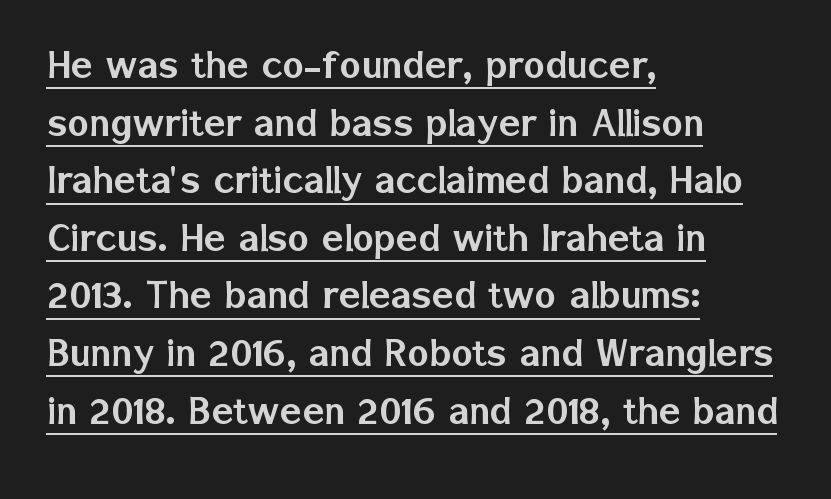
Q: Is the text italic (slanted)? A: No, it is upright.
Q: Is the typeface a serif or a sans-serif typeface? A: Sans-serif.
Q: Is the text underlined? A: Yes.
Q: How is the paragraph aligned? A: Left-aligned.
Q: Is the spacing between letters normal or unusually wide? A: Normal.
Q: Is the spacing between lines tight, normal or loose? A: Normal.
Q: Width (condensed, normal, or wide)? A: Normal.
Q: Stroke contrast? A: Low.
Q: x-height? A: Medium.
Q: Monospaced? A: No.
